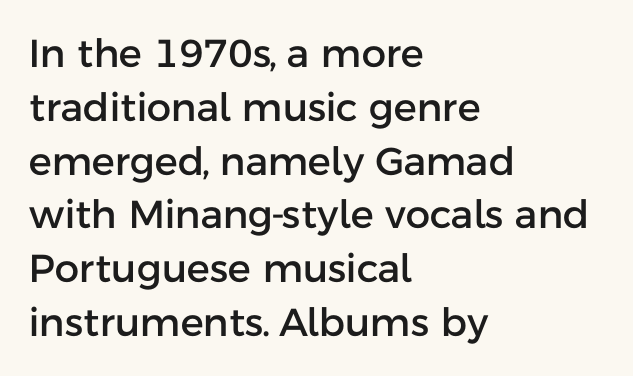
Q: Is the text italic (slanted)? A: No, it is upright.
Q: Is the typeface a serif or a sans-serif typeface? A: Sans-serif.
Q: Is the text underlined? A: No.
Q: How is the paragraph aligned? A: Left-aligned.
Q: Is the spacing between letters normal or unusually wide? A: Normal.
Q: Is the spacing between lines tight, normal or loose? A: Normal.
Q: Width (condensed, normal, or wide)? A: Normal.
Q: Stroke contrast? A: Low.
Q: x-height? A: Medium.
Q: Monospaced? A: No.
